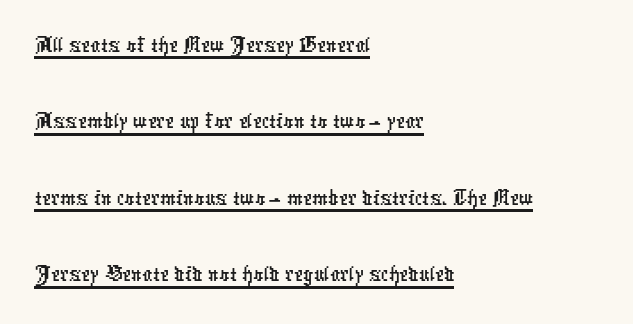
Q: Is the typeface a serif or a sans-serif typeface? A: Sans-serif.
Q: Is the text underlined? A: Yes.
Q: How is the paragraph aligned? A: Left-aligned.
Q: Is the spacing between letters normal or unusually wide? A: Normal.
Q: Is the spacing between lines tight, normal or loose? A: Normal.
Q: Width (condensed, normal, or wide)? A: Condensed.
Q: Stroke contrast? A: Low.
Q: x-height? A: Medium.
Q: Monospaced? A: No.
